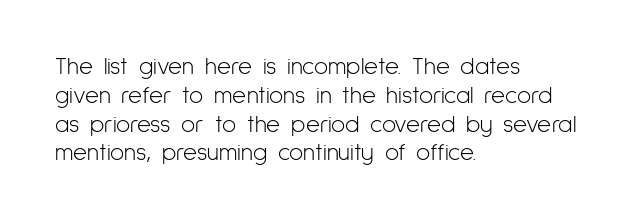
Q: Is the text bold? A: No.
Q: Is the text italic (slanted)? A: No, it is upright.
Q: Is the text underlined? A: No.
Q: How is the paragraph aligned? A: Left-aligned.
Q: Is the spacing between letters normal or unusually wide? A: Normal.
